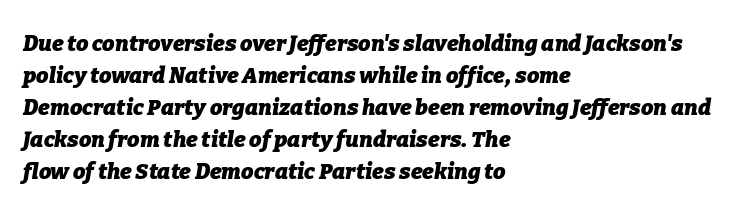
The image shows 22 px bold type, italic (leaning right); set left-aligned, normal line spacing (1.45x), normal letter spacing, not underlined.
